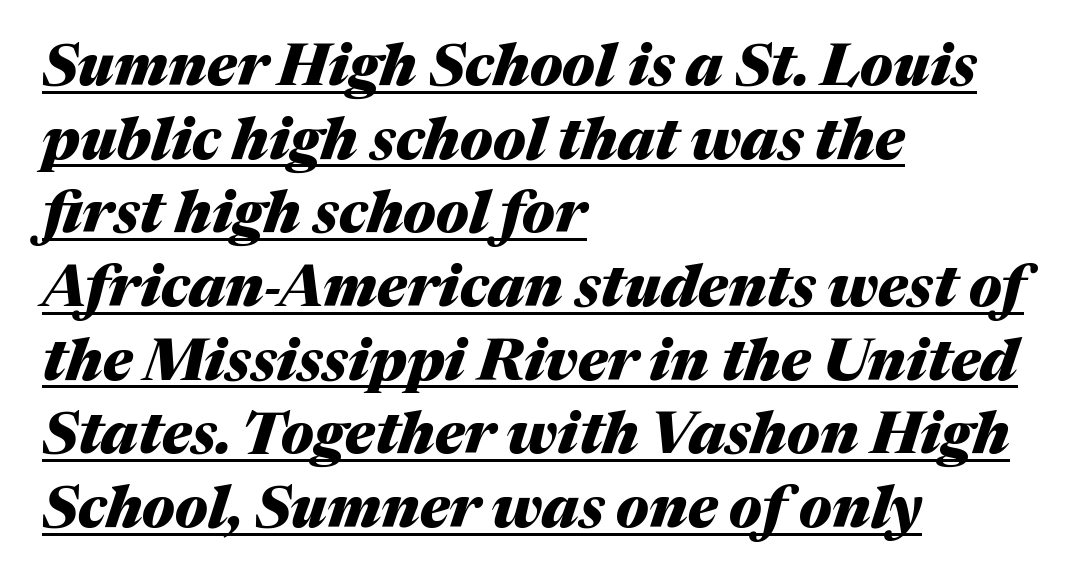
Q: Is the text bold? A: Yes.
Q: Is the text italic (slanted)? A: Yes, it leans right by about 17 degrees.
Q: Is the text underlined? A: Yes.
Q: How is the paragraph aligned? A: Left-aligned.
Q: Is the spacing between letters normal or unusually wide? A: Normal.
Q: Is the spacing between lines tight, normal or loose? A: Normal.
Q: Width (condensed, normal, or wide)? A: Normal.
Q: Stroke contrast? A: Medium.
Q: x-height? A: Medium.
Q: Monospaced? A: No.
